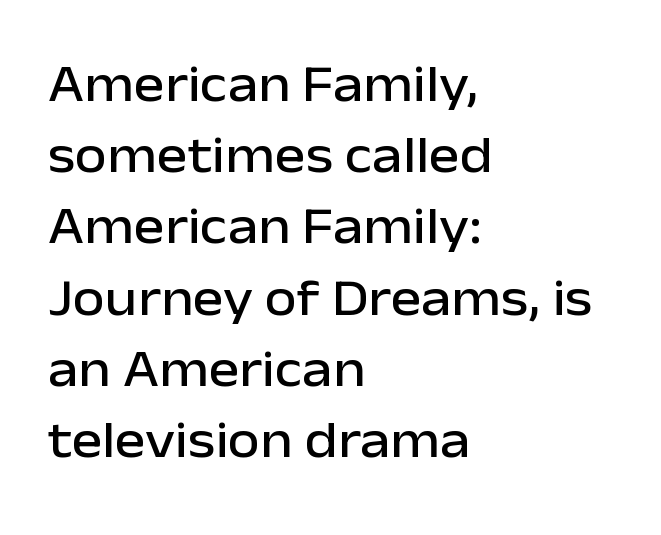
The image shows 52 px sans-serif type, upright; set left-aligned, normal line spacing (1.37x), normal letter spacing, not underlined; low stroke contrast and a medium x-height.
